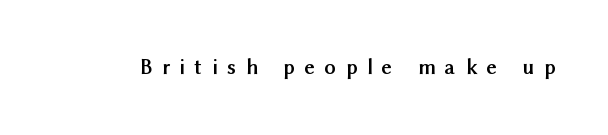
The image shows 22 px bold type, upright; set unusually wide letter spacing (+0.45 em), not underlined.
